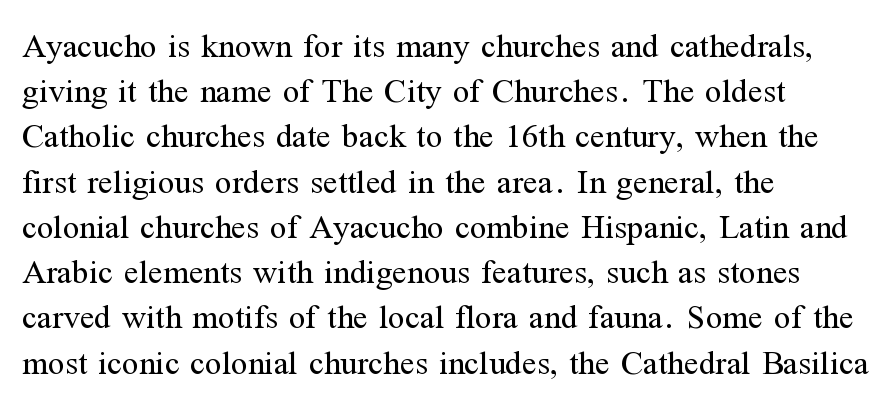
Q: Is the text bold? A: No.
Q: Is the text italic (slanted)? A: No, it is upright.
Q: Is the typeface a serif or a sans-serif typeface? A: Serif.
Q: Is the text underlined? A: No.
Q: How is the paragraph aligned? A: Left-aligned.
Q: Is the spacing between letters normal or unusually wide? A: Normal.
Q: Is the spacing between lines tight, normal or loose? A: Normal.
Q: Width (condensed, normal, or wide)? A: Normal.
Q: Stroke contrast? A: Medium.
Q: x-height? A: Medium.
Q: Monospaced? A: No.
